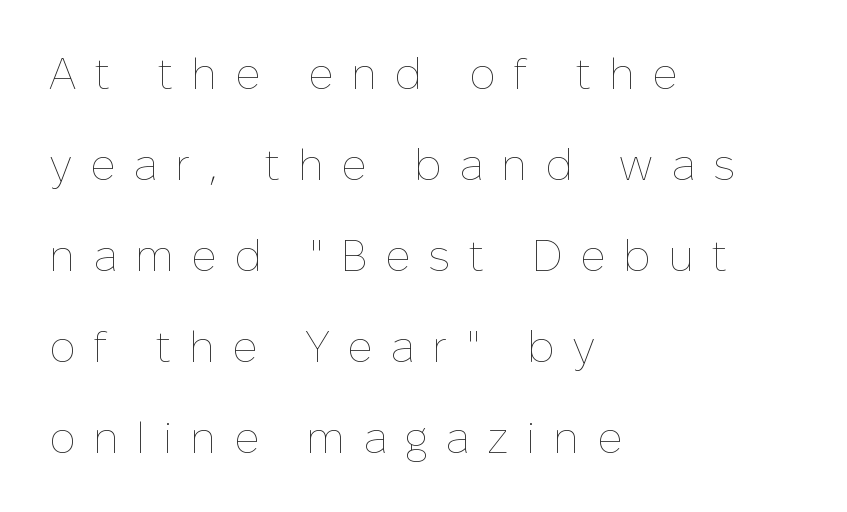
Horizontal bands of white between lines are thick stripes. The line texture is sparse and dotted thanks to wide tracking. The typography opts for an upright posture over an oblique one. Looks like regular typesetting: each glyph gets only the width it needs.
